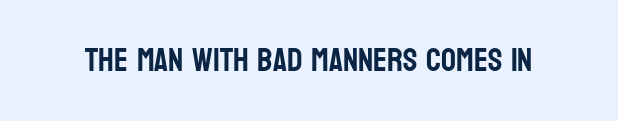
The image shows 33 px condensed sans-serif type, upright; set normal letter spacing, not underlined; low stroke contrast and a large x-height.
